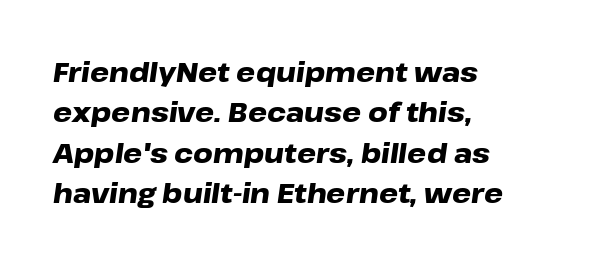
The image shows 27 px bold type, italic (leaning right); set left-aligned, normal line spacing (1.5x), normal letter spacing, not underlined.
